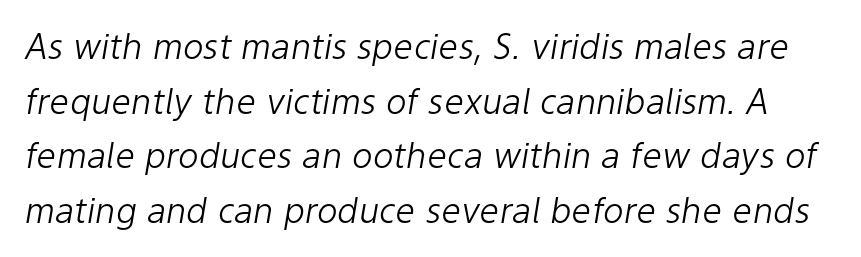
Characters are canted at an angle relative to the baseline's perpendicular. The string is rendered with underlining switched off. Whoever set this chose a conventional vertical rhythm. There is no visible air inserted between adjacent glyphs. Looks like regular typesetting: each glyph gets only the width it needs.
